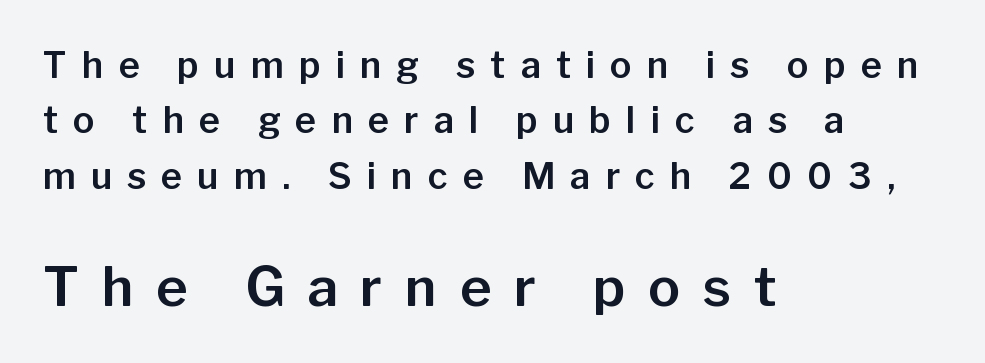
{"serif": "no", "italic": "no", "width": "normal", "stroke_contrast": "low", "x_height": "medium", "monospaced": "no", "underline": "no", "align": "left", "line_spacing": "normal", "line_spacing_ratio": 1.54, "letter_spacing": "wide", "letter_spacing_em": 0.42, "larger_block": "second", "size_ratio": 1.5, "glyph_px": 54}
